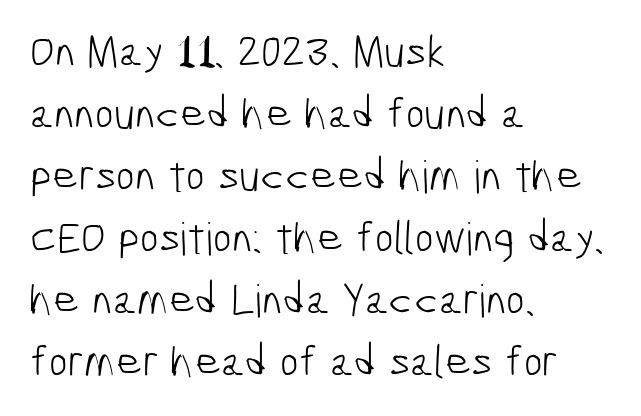
Q: Is the text bold? A: No.
Q: Is the typeface a serif or a sans-serif typeface? A: Sans-serif.
Q: Is the text underlined? A: No.
Q: How is the paragraph aligned? A: Left-aligned.
Q: Is the spacing between letters normal or unusually wide? A: Normal.
Q: Is the spacing between lines tight, normal or loose? A: Normal.
Q: Width (condensed, normal, or wide)? A: Condensed.
Q: Stroke contrast? A: Low.
Q: x-height? A: Medium.
Q: Monospaced? A: No.
